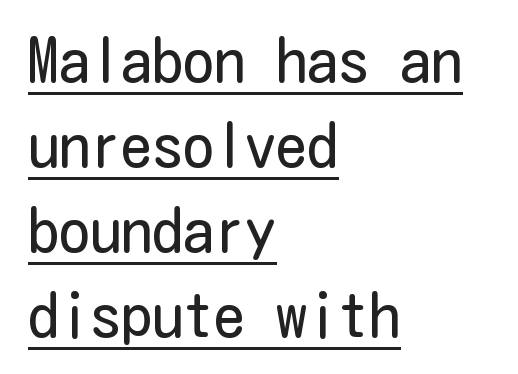
The words here are underlined. Leftover space on each line is placed entirely after the last word. These lines are composed in type without serifs. The typeface has the unassuming heft of standard copy or less. Students, note that the glyphs here touch the page at normal intervals. If you drew a line through each stem, it would be perfectly vertical.
